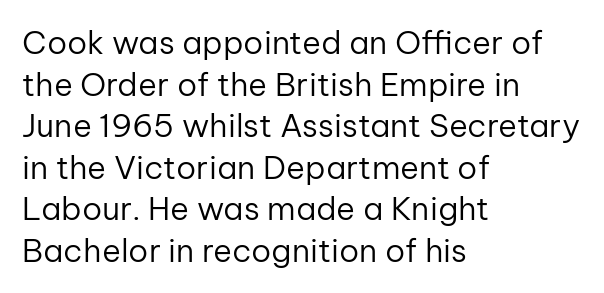
Look at the bottom of the vertical strokes: they stop flat, with no serifs. Proportional: the letters do not fall into vertical columns. Bare-footed words on every line. The lines in this sample share a left origin and differ only in where they stop. Weight: regular or lighter. This is roman type, the default non-slanted kind.
